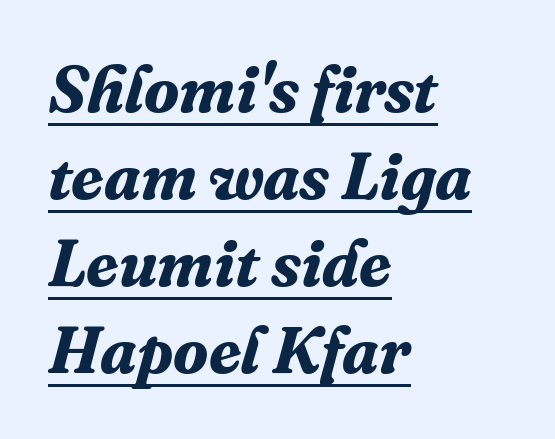
{"serif": "yes", "italic": "yes", "lean": "right", "slant_degrees": 16, "bold": "yes", "weight": "bold", "width": "normal", "stroke_contrast": "medium", "x_height": "medium", "monospaced": "no", "underline": "yes", "align": "left", "line_spacing": "normal", "line_spacing_ratio": 1.34, "letter_spacing": "normal", "letter_spacing_em": 0.0, "glyph_px": 65}
